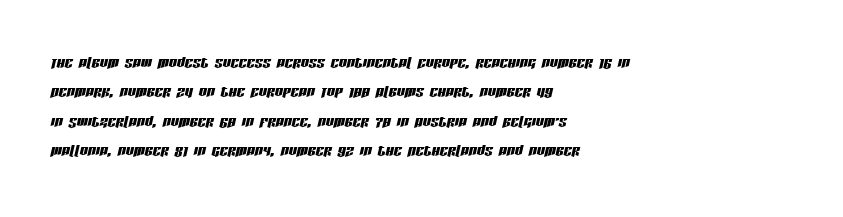
The image shows 20 px text type, italic (leaning right); set left-aligned, normal line spacing (1.47x), normal letter spacing, not underlined.
